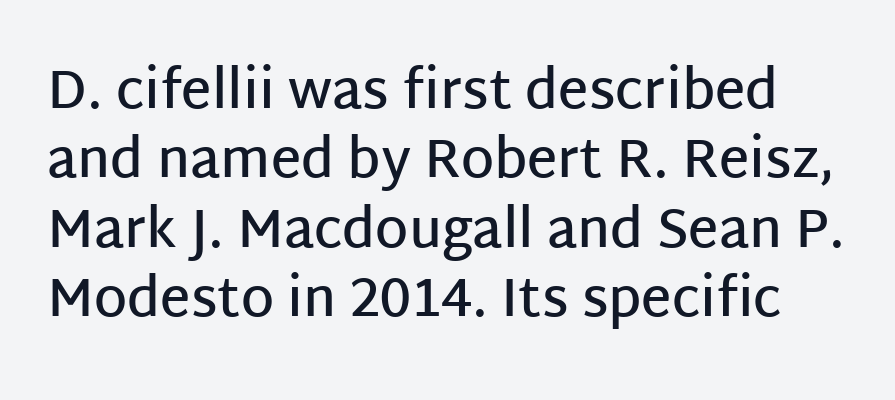
Q: Is the text bold? A: Semi-bold.
Q: Is the text italic (slanted)? A: No, it is upright.
Q: Is the typeface a serif or a sans-serif typeface? A: Sans-serif.
Q: Is the text underlined? A: No.
Q: Is the spacing between letters normal or unusually wide? A: Normal.
Q: Is the spacing between lines tight, normal or loose? A: Normal.
Q: Width (condensed, normal, or wide)? A: Normal.
Q: Stroke contrast? A: Low.
Q: x-height? A: Large.
Q: Monospaced? A: No.
